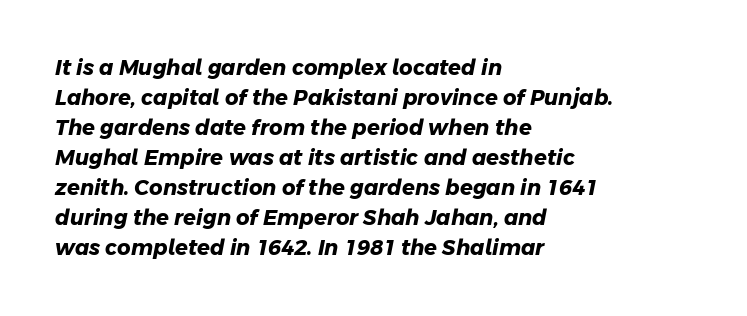
Q: Is the text bold? A: Yes.
Q: Is the text underlined? A: No.
Q: How is the paragraph aligned? A: Left-aligned.
Q: Is the spacing between letters normal or unusually wide? A: Normal.
Q: Is the spacing between lines tight, normal or loose? A: Normal.
